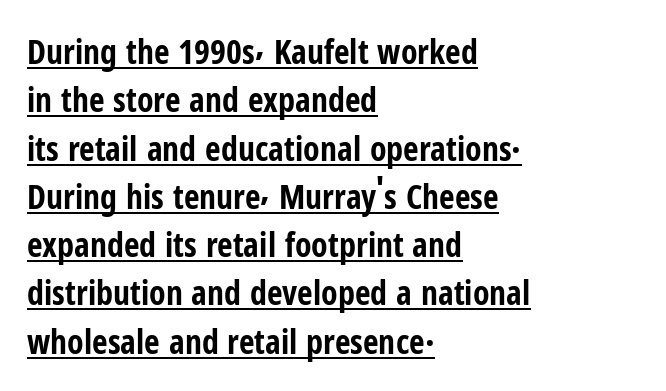
Q: Is the text bold? A: Yes.
Q: Is the text italic (slanted)? A: No, it is upright.
Q: Is the typeface a serif or a sans-serif typeface? A: Sans-serif.
Q: Is the text underlined? A: Yes.
Q: How is the paragraph aligned? A: Left-aligned.
Q: Is the spacing between letters normal or unusually wide? A: Normal.
Q: Is the spacing between lines tight, normal or loose? A: Normal.
Q: Width (condensed, normal, or wide)? A: Condensed.
Q: Stroke contrast? A: Low.
Q: x-height? A: Medium.
Q: Monospaced? A: No.
